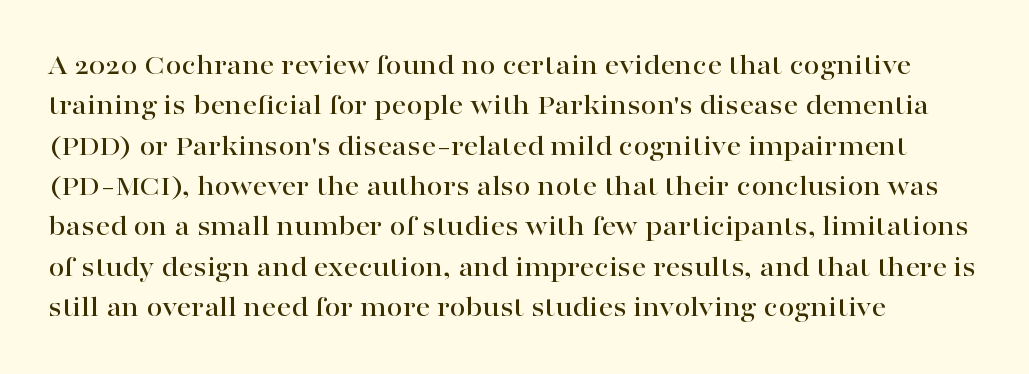
Line spacing here is normal. Bare-footed words on every line. This sample uses an upright cut, with every glyph sitting square on the baseline. Note the varied advance widths — an 'i' is clearly narrower than an 'm'. You can tell from the footed stems that serif type was used.
